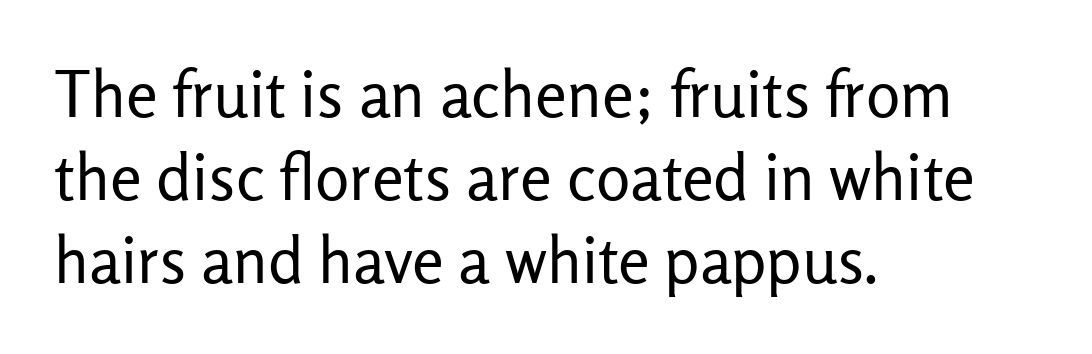
The image shows 64 px regular-weight sans-serif type, upright; set left-aligned, normal line spacing (1.3x), normal letter spacing, not underlined; low stroke contrast and a medium x-height.
